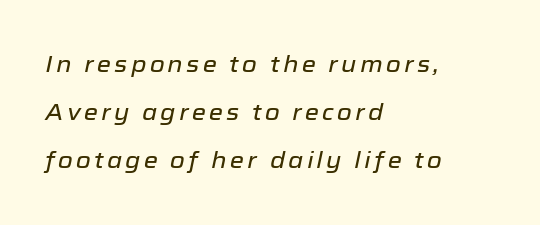
The image shows 23 px text type, italic (leaning right); set left-aligned, loose line spacing (2.09x), not underlined.
